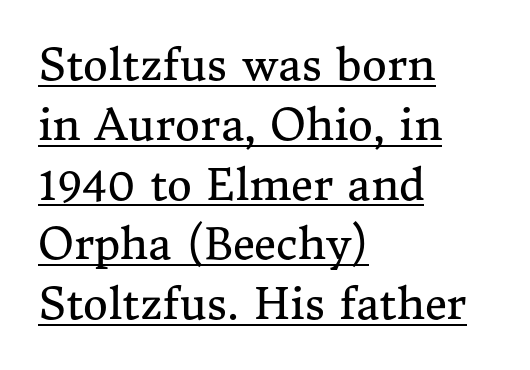
The image shows 43 px regular-weight serif type, upright; set left-aligned, normal line spacing (1.39x), normal letter spacing, underlined; medium stroke contrast and a medium x-height.
